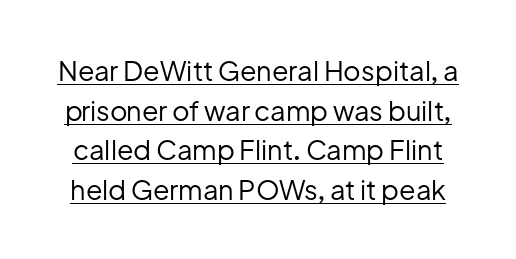
{"italic": "no", "bold": "no", "underline": "yes", "line_spacing": "normal", "line_spacing_ratio": 1.47, "letter_spacing": "normal", "letter_spacing_em": 0.0, "glyph_px": 27}
